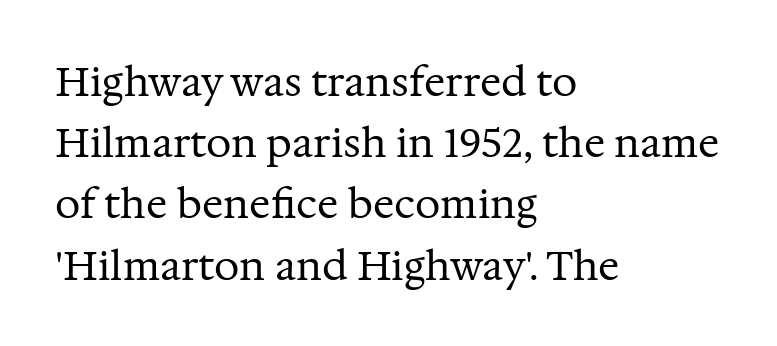
{"serif": "yes", "italic": "no", "bold": "no", "weight": "regular", "width": "normal", "stroke_contrast": "medium", "x_height": "medium", "monospaced": "no", "underline": "no", "align": "left", "line_spacing": "normal", "line_spacing_ratio": 1.53, "letter_spacing": "normal", "letter_spacing_em": 0.0, "glyph_px": 40}
